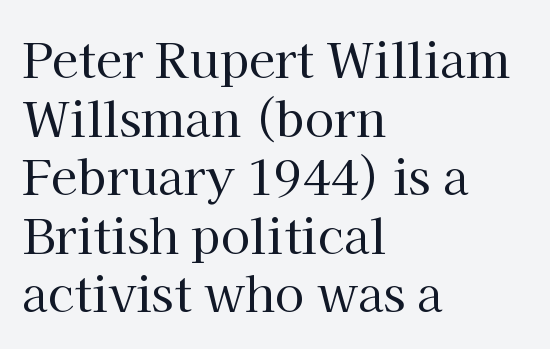
Q: Is the text bold? A: No.
Q: Is the text italic (slanted)? A: No, it is upright.
Q: Is the typeface a serif or a sans-serif typeface? A: Serif.
Q: Is the text underlined? A: No.
Q: How is the paragraph aligned? A: Left-aligned.
Q: Is the spacing between letters normal or unusually wide? A: Normal.
Q: Width (condensed, normal, or wide)? A: Normal.
Q: Stroke contrast? A: High.
Q: x-height? A: Medium.
Q: Monospaced? A: No.
